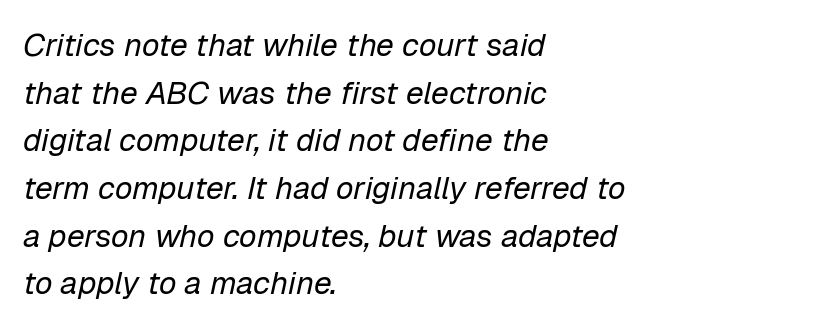
The passage shown has conventional tracking throughout. Summary of weight: not heavy and not bold. The lines in this sample share a left origin and differ only in where they stop. The space directly below the letters is spotless. Proportional: the letters do not fall into vertical columns. If you drew a line through each stem, it would be angled.
